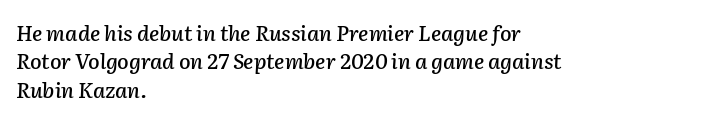
Q: Is the text italic (slanted)? A: Yes, it leans right by about 2 degrees.
Q: Is the text underlined? A: No.
Q: How is the paragraph aligned? A: Left-aligned.
Q: Is the spacing between letters normal or unusually wide? A: Normal.
Q: Is the spacing between lines tight, normal or loose? A: Normal.
